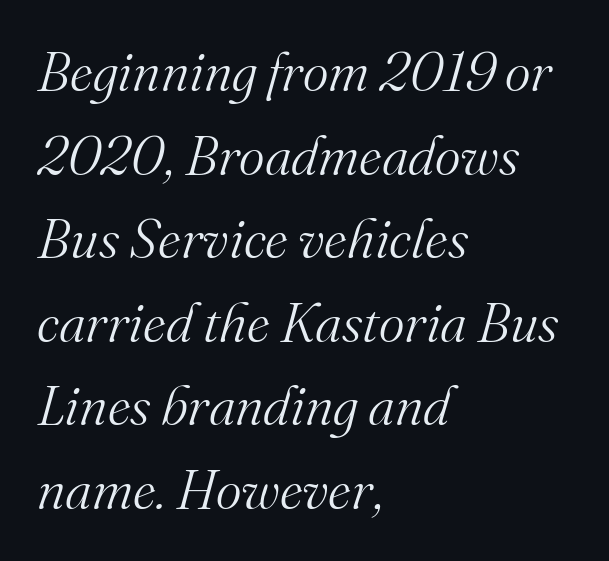
Q: Is the text bold? A: No.
Q: Is the text italic (slanted)? A: Yes, it leans right by about 16 degrees.
Q: Is the typeface a serif or a sans-serif typeface? A: Serif.
Q: Is the text underlined? A: No.
Q: How is the paragraph aligned? A: Left-aligned.
Q: Is the spacing between letters normal or unusually wide? A: Normal.
Q: Is the spacing between lines tight, normal or loose? A: Normal.
Q: Width (condensed, normal, or wide)? A: Normal.
Q: Stroke contrast? A: Medium.
Q: x-height? A: Small.
Q: Monospaced? A: No.
